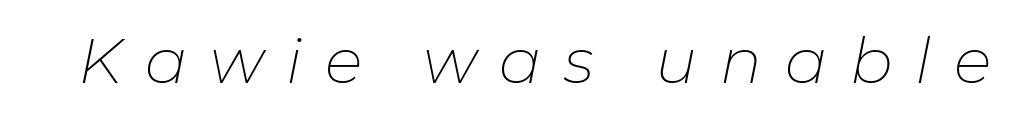
{"italic": "yes", "lean": "right", "slant_degrees": 11, "bold": "no", "weight": "thin", "width": "normal", "stroke_contrast": "low", "x_height": "medium", "monospaced": "no", "underline": "no", "letter_spacing": "wide", "letter_spacing_em": 0.36, "glyph_px": 63}
